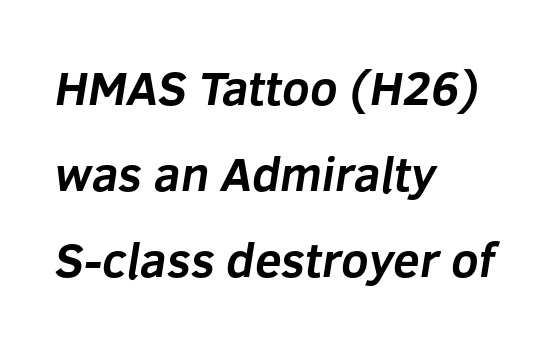
Q: Is the text bold? A: Yes.
Q: Is the typeface a serif or a sans-serif typeface? A: Sans-serif.
Q: Is the text underlined? A: No.
Q: How is the paragraph aligned? A: Left-aligned.
Q: Is the spacing between letters normal or unusually wide? A: Normal.
Q: Width (condensed, normal, or wide)? A: Normal.
Q: Stroke contrast? A: Low.
Q: x-height? A: Medium.
Q: Monospaced? A: No.
